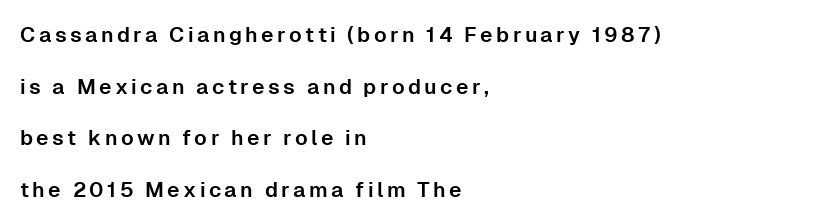
{"italic": "no", "underline": "no", "align": "left", "line_spacing": "loose", "line_spacing_ratio": 2.46, "glyph_px": 21}
